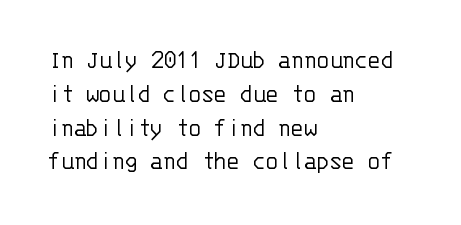
The image shows 26 px text type, upright; set left-aligned, normal line spacing (1.3x), normal letter spacing, not underlined.
